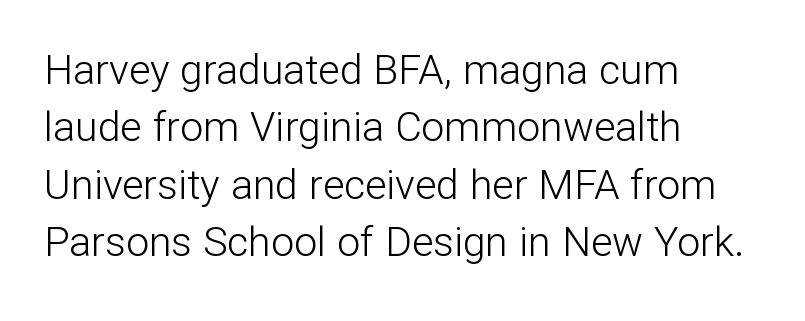
The letterforms sit at book weight or below. Inter-character spacing is left at the font's built-in metrics. This is the regular roman posture of the typeface. This is sans-serif lettering, the kind often seen on screens and signage. Descenders are the only things crossing below the line.
